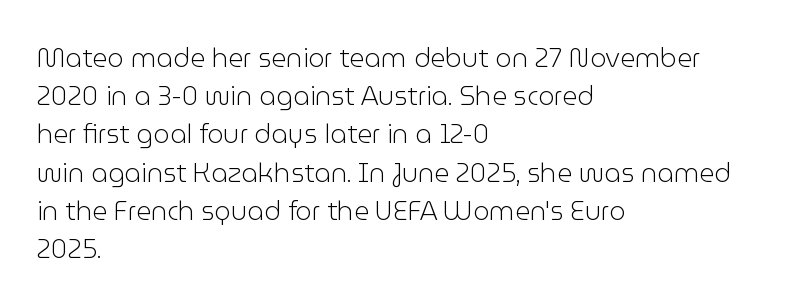
The vertical gap from one line to the next is medium. Quick note: underline off. The characters are drawn with everyday or finer stroke widths. A typesetter would mark this as roman, not italic. Caption: multi-line text, flush left, ragged right.
